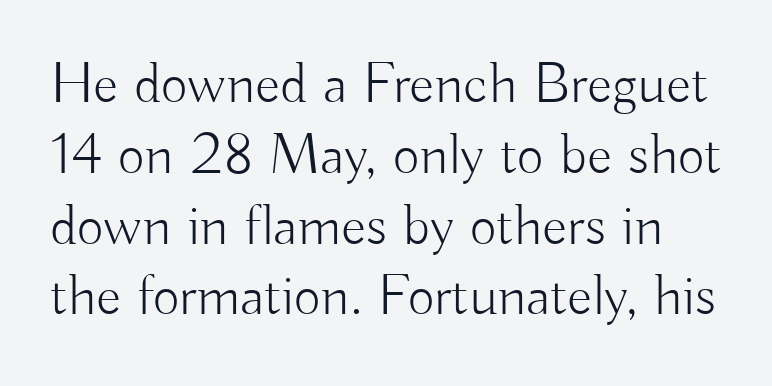
{"serif": "no", "italic": "no", "bold": "no", "weight": "light", "width": "normal", "stroke_contrast": "low", "x_height": "small", "monospaced": "no", "underline": "no", "line_spacing_ratio": 1.22, "letter_spacing": "normal", "letter_spacing_em": 0.0, "glyph_px": 58}
